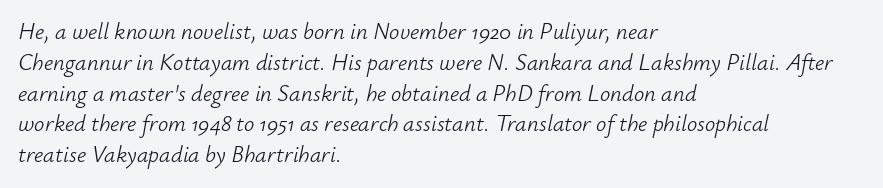
This rendering features lettering with no underline. Leading matches the norm, producing a regular column. The font is comparable to plain body text, perhaps lighter. The lines in this sample share a left origin and differ only in where they stop. If you drew a line through each stem, it would be angled. Tracking here is standard; glyphs follow each other at the usual distance.
